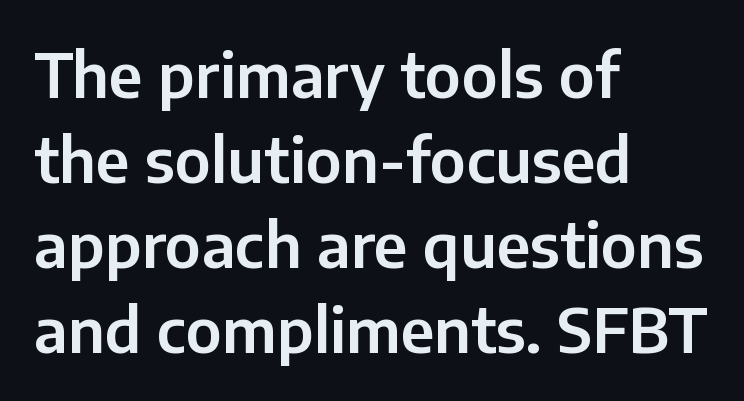
The image shows 62 px sans-serif type, upright; set left-aligned, normal line spacing (1.37x), normal letter spacing, not underlined; low stroke contrast and a medium x-height.
